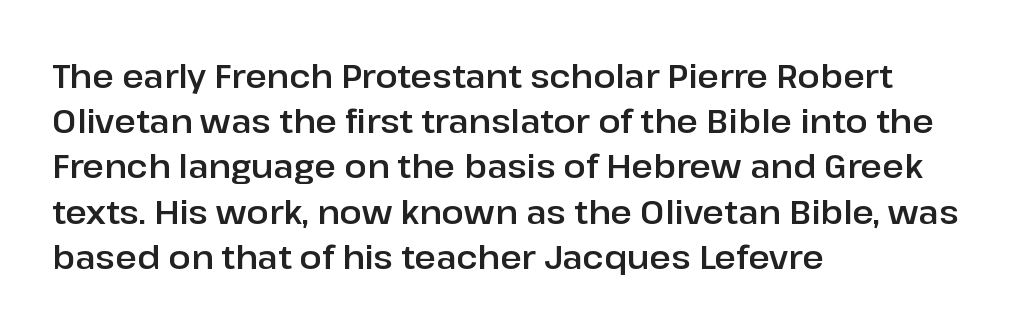
The image shows 33 px sans-serif type, upright; set left-aligned, normal line spacing (1.37x), normal letter spacing, not underlined; low stroke contrast and a medium x-height.
